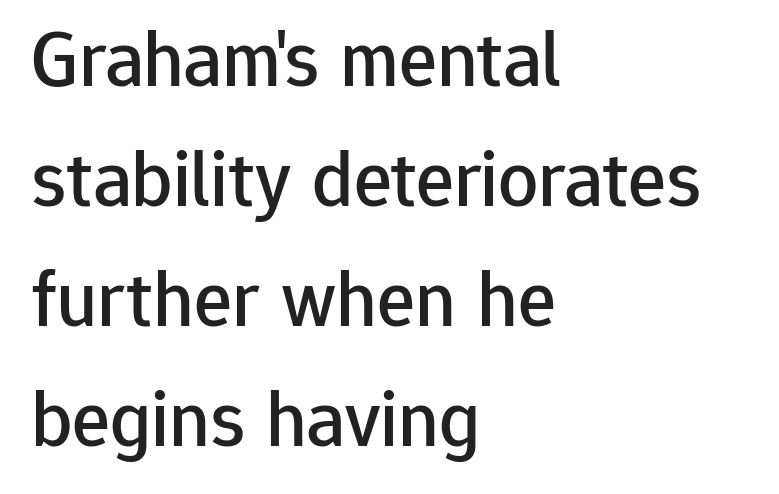
The image shows 80 px sans-serif type, upright; set left-aligned, normal line spacing (1.5x), normal letter spacing, not underlined; low stroke contrast and a medium x-height.
